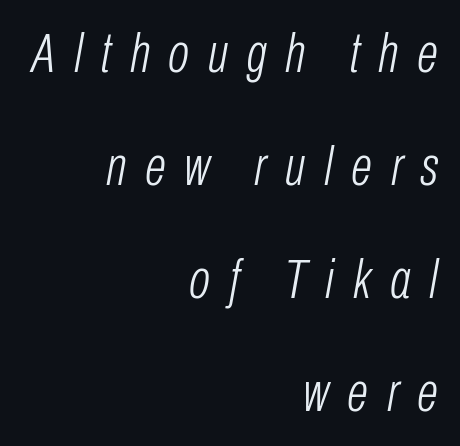
Q: Is the text bold? A: No.
Q: Is the text italic (slanted)? A: Yes, it leans right by about 10 degrees.
Q: Is the text underlined? A: No.
Q: How is the paragraph aligned? A: Right-aligned.
Q: Is the spacing between letters normal or unusually wide? A: Unusually wide.
Q: Is the spacing between lines tight, normal or loose? A: Loose.
Q: Width (condensed, normal, or wide)? A: Condensed.
Q: Stroke contrast? A: Low.
Q: x-height? A: Medium.
Q: Monospaced? A: No.
